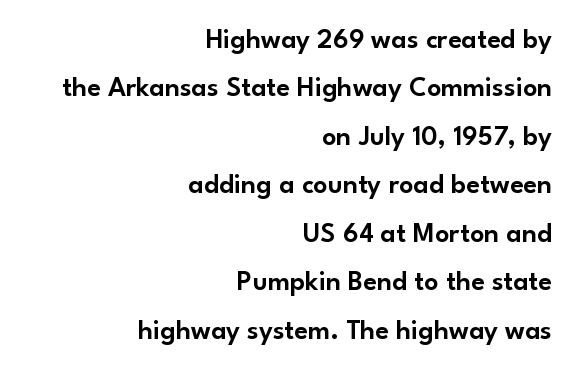
{"serif": "no", "italic": "no", "width": "normal", "stroke_contrast": "low", "x_height": "small", "monospaced": "no", "underline": "no", "align": "right", "line_spacing_ratio": 1.73, "letter_spacing": "normal", "letter_spacing_em": 0.0, "glyph_px": 28}
